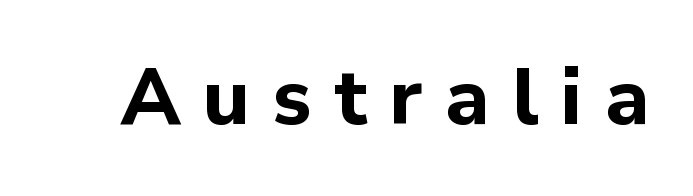
These lines have a slow, spaced-out rhythm from letter to letter. This sample uses a sans-serif face. The rendering uses natural spacing where letterforms have individual widths. How heavy is the stroke? Heavy — this is a bold.
